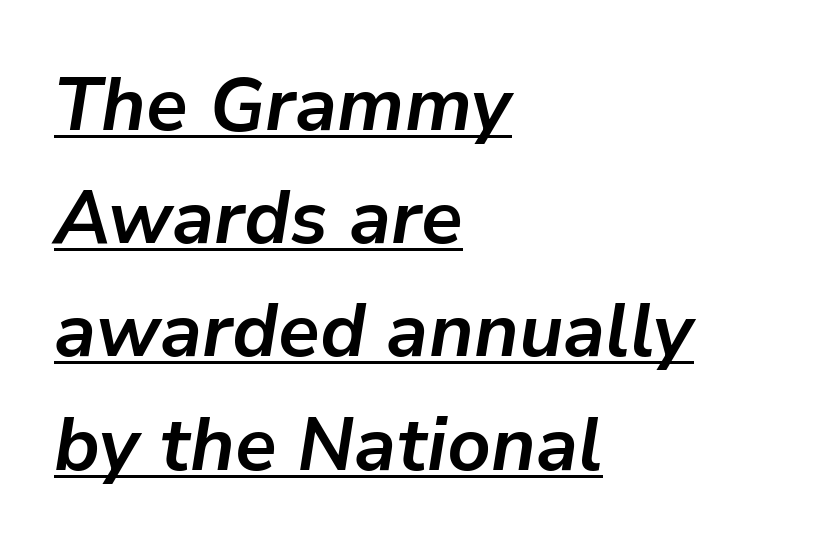
{"italic": "yes", "lean": "right", "slant_degrees": 9, "bold": "yes", "weight": "bold", "width": "normal", "stroke_contrast": "low", "x_height": "medium", "monospaced": "no", "underline": "yes", "align": "left", "line_spacing": "normal", "line_spacing_ratio": 1.51, "letter_spacing": "normal", "letter_spacing_em": 0.0, "glyph_px": 75}
